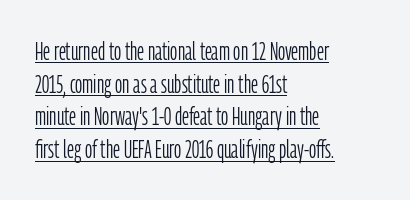
Q: Is the text bold? A: No.
Q: Is the text italic (slanted)? A: No, it is upright.
Q: Is the text underlined? A: Yes.
Q: How is the paragraph aligned? A: Left-aligned.
Q: Is the spacing between letters normal or unusually wide? A: Normal.
Q: Is the spacing between lines tight, normal or loose? A: Normal.
